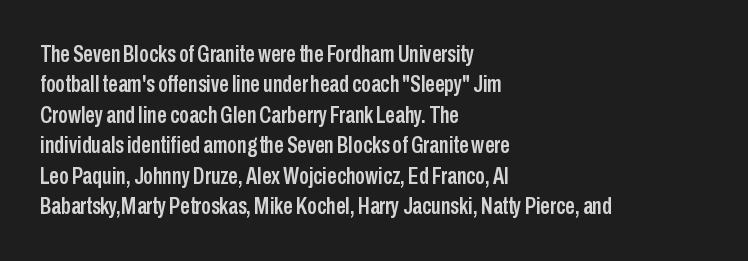
Unmarked baselines from the first word to the last. Short and long lines alike share a common starting point at left. The horizontal fit of the characters is conventional and even. Leading matches the norm, producing a regular column. In terms of posture, this sample is upright.
